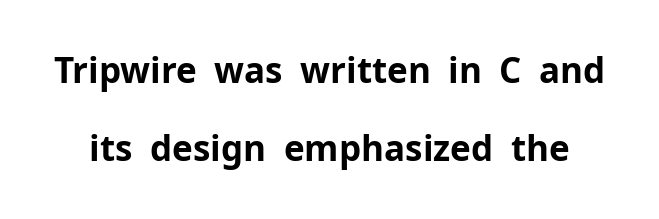
Unlike italic type, these characters show no tilt at all. Think of a printed novel: that variable character pitch is what you see here. There is no visible air inserted between adjacent glyphs. No feet cap the strokes, marking this as sans-serif type. What weight is shown? A full bold with thick strokes. A clean baseline with only descenders dipping below it.
